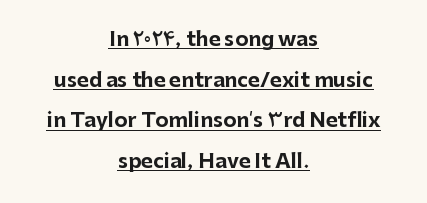
Q: Is the text bold? A: Yes.
Q: Is the text italic (slanted)? A: No, it is upright.
Q: Is the text underlined? A: Yes.
Q: How is the paragraph aligned? A: Centered.
Q: Is the spacing between letters normal or unusually wide? A: Normal.
Q: Is the spacing between lines tight, normal or loose? A: Loose.
